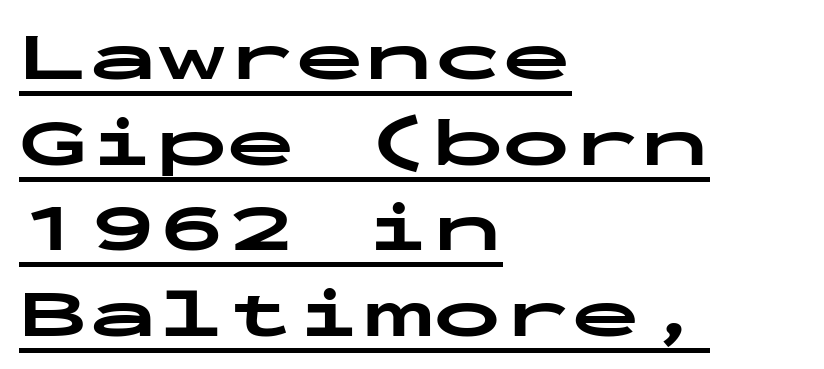
I'd describe the lettering as bold — thick and assertive. Casual observation: everything's shoved over to the left. A typesetter would call this monospace, since all characters share one set width. These lines are composed in type without serifs. The type sits square on the baseline with zero lean. Underlining? Definitely there.
